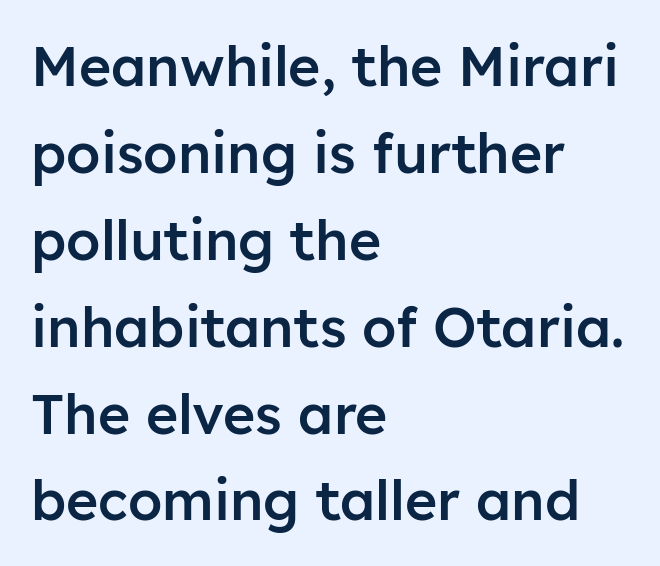
Q: Is the text bold? A: Semi-bold.
Q: Is the text italic (slanted)? A: No, it is upright.
Q: Is the typeface a serif or a sans-serif typeface? A: Sans-serif.
Q: Is the text underlined? A: No.
Q: How is the paragraph aligned? A: Left-aligned.
Q: Is the spacing between letters normal or unusually wide? A: Normal.
Q: Is the spacing between lines tight, normal or loose? A: Normal.
Q: Width (condensed, normal, or wide)? A: Normal.
Q: Stroke contrast? A: Low.
Q: x-height? A: Medium.
Q: Monospaced? A: No.
